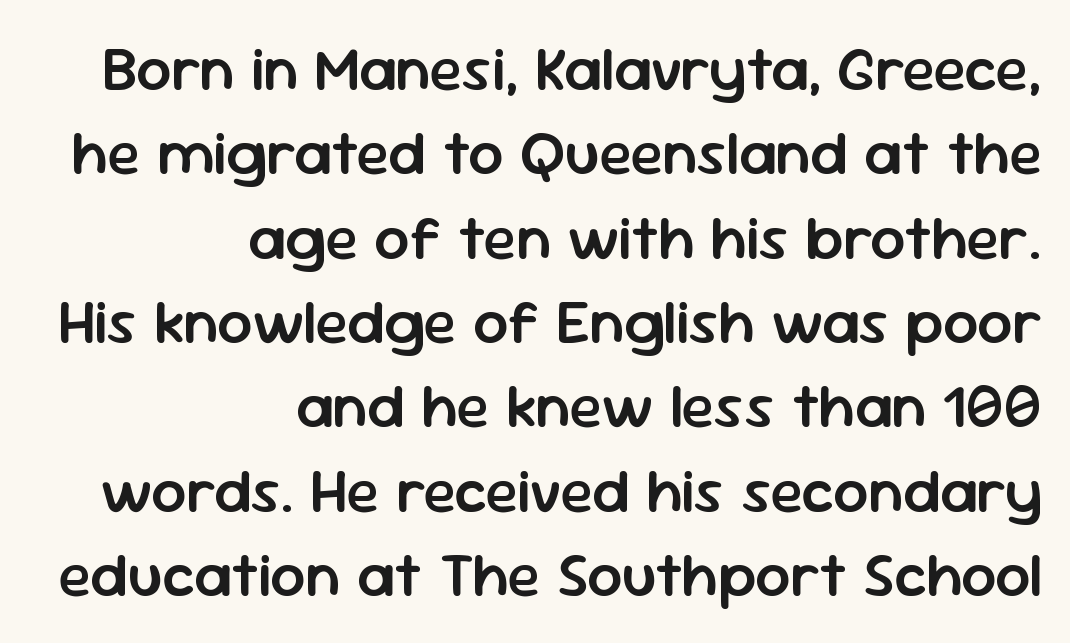
The image shows 62 px semibold sans-serif type, upright; set right-aligned, normal line spacing (1.36x), normal letter spacing, not underlined; low stroke contrast and a medium x-height.
